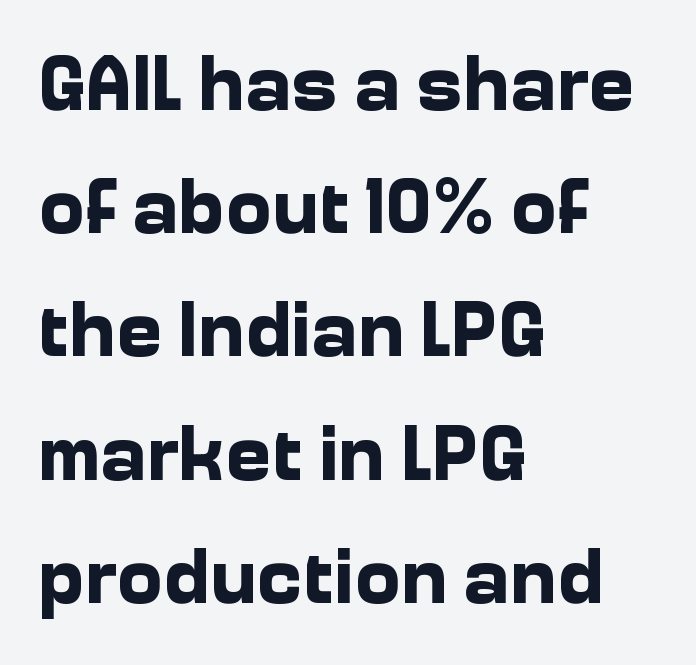
Q: Is the text bold? A: Yes.
Q: Is the text italic (slanted)? A: No, it is upright.
Q: Is the typeface a serif or a sans-serif typeface? A: Sans-serif.
Q: Is the text underlined? A: No.
Q: How is the paragraph aligned? A: Left-aligned.
Q: Is the spacing between letters normal or unusually wide? A: Normal.
Q: Is the spacing between lines tight, normal or loose? A: Normal.
Q: Width (condensed, normal, or wide)? A: Normal.
Q: Stroke contrast? A: Low.
Q: x-height? A: Medium.
Q: Monospaced? A: No.
